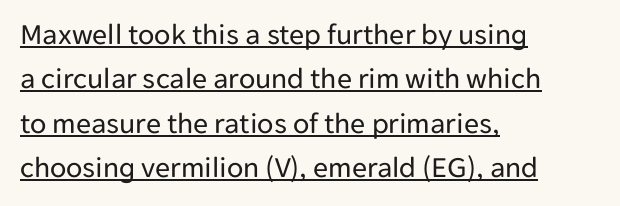
The image shows 30 px regular-weight sans-serif type, upright; set left-aligned, normal line spacing (1.48x), normal letter spacing, underlined; low stroke contrast and a medium x-height.
